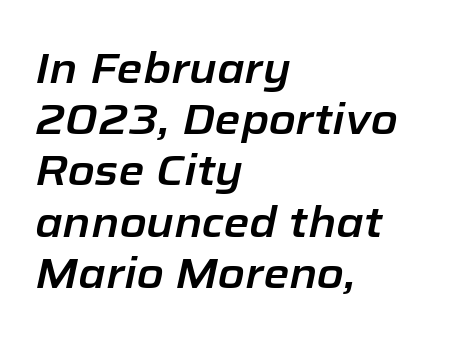
{"italic": "yes", "lean": "right", "slant_degrees": 12, "width": "normal", "stroke_contrast": "low", "x_height": "medium", "monospaced": "no", "underline": "no", "align": "left", "line_spacing_ratio": 1.22, "letter_spacing": "normal", "letter_spacing_em": 0.0, "glyph_px": 42}
